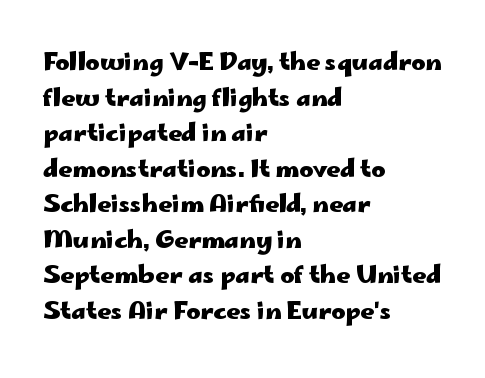
Q: Is the text bold? A: Yes.
Q: Is the text italic (slanted)? A: No, it is upright.
Q: Is the text underlined? A: No.
Q: How is the paragraph aligned? A: Left-aligned.
Q: Is the spacing between letters normal or unusually wide? A: Normal.
Q: Is the spacing between lines tight, normal or loose? A: Normal.
